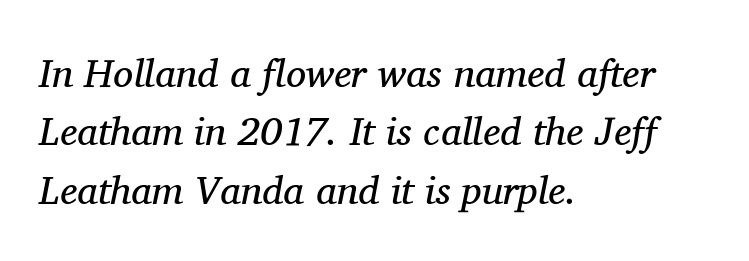
The image shows 40 px regular-weight serif type, italic (leaning right); set left-aligned, normal line spacing (1.46x), normal letter spacing, not underlined; medium stroke contrast and a medium x-height.
